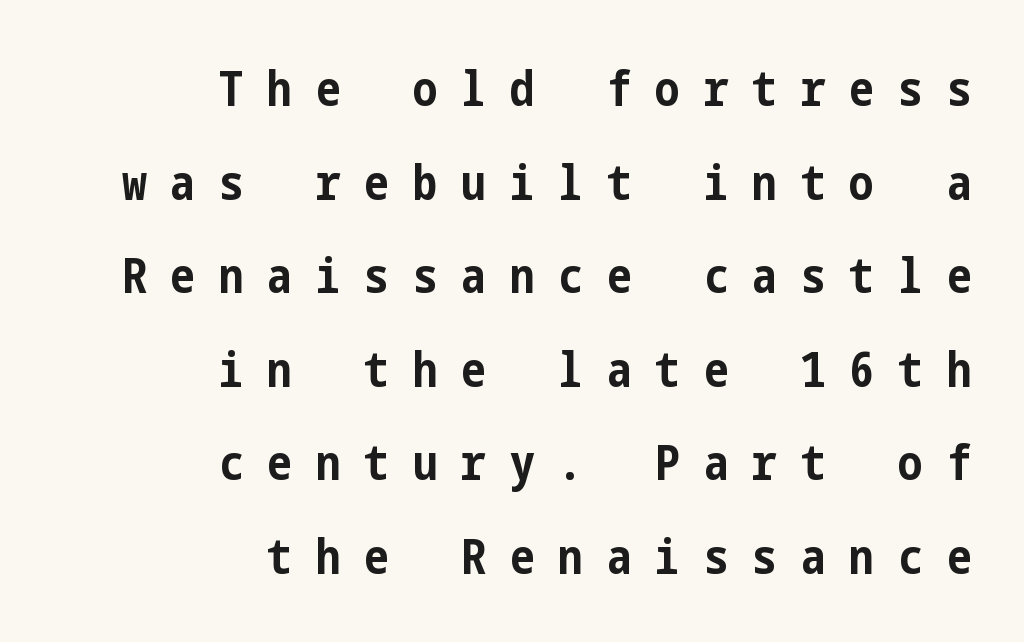
I'd call this a sans setting — the letters go barefoot. Leading is clearly above the norm, producing a sparse column. The font's upright variant was chosen for this text. Tracking value appears strongly positive — letters spread wide.
